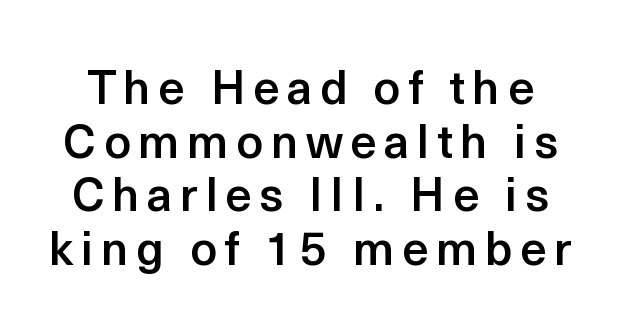
{"serif": "no", "italic": "no", "bold": "semi", "weight": "semibold", "width": "normal", "x_height": "medium", "monospaced": "no", "underline": "no", "line_spacing": "tight", "line_spacing_ratio": 1.14, "glyph_px": 47}
